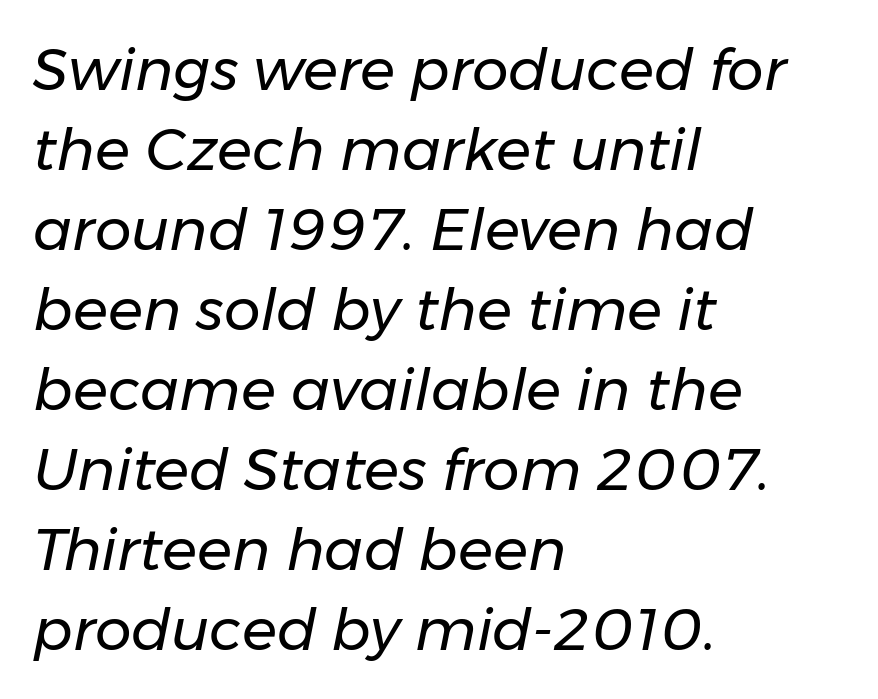
The image shows 58 px regular-weight type, italic (leaning right); set left-aligned, normal line spacing (1.38x), normal letter spacing, not underlined; low stroke contrast and a medium x-height.
